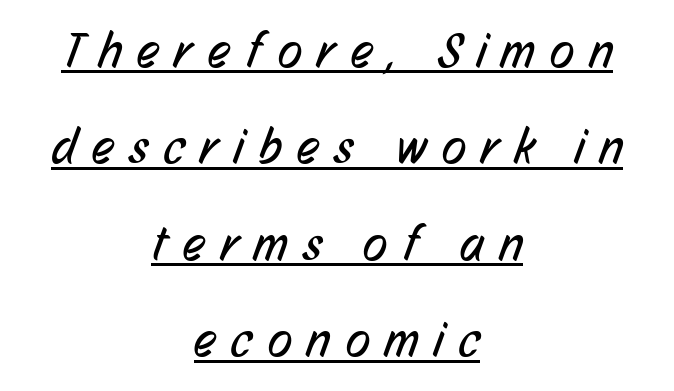
Quick note: underline on. Looks like regular typesetting: each glyph gets only the width it needs. Which margin do the lines hug? Neither — every line sits in the middle. The cut favours lightness, reaching ordinary text weight at its darkest. The rendering shows plain stroke endings on the letterforms — a sans-serif design. Observe the wide spacing: letters keep a clear distance from each other.
